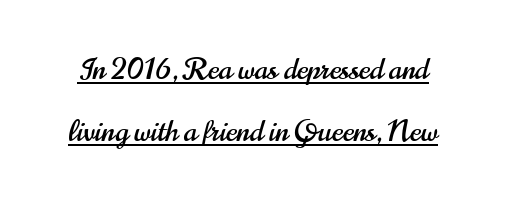
The image shows 30 px condensed sans-serif type; set loose line spacing (2.06x), normal letter spacing, underlined; high stroke contrast and a small x-height.
